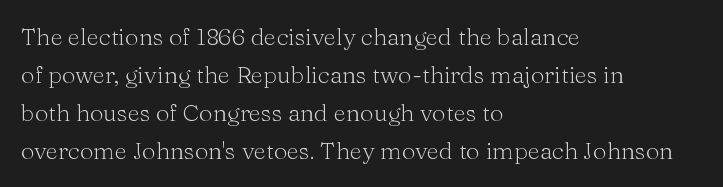
Caption: standard tracking, unaltered. How would I describe the line gaps? Plain and ordinary. Notice how the stems are strictly vertical — no italics here. The typeface has the unassuming heft of standard copy or less. The lines are quadded left.
